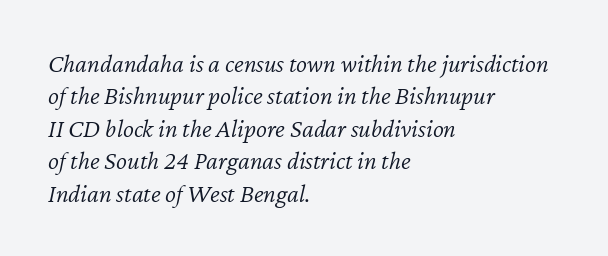
{"italic": "yes", "lean": "right", "slant_degrees": 12, "bold": "no", "underline": "no", "align": "left", "line_spacing": "normal", "line_spacing_ratio": 1.25, "letter_spacing": "normal", "letter_spacing_em": 0.0, "glyph_px": 26}
